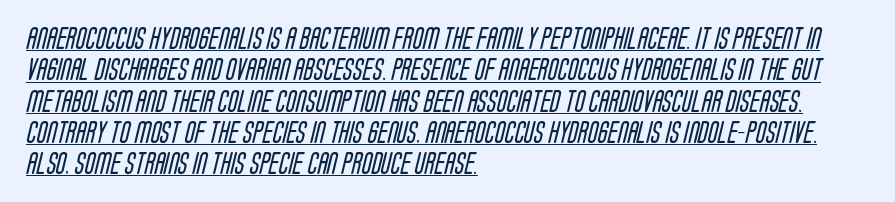
{"bold": "no", "underline": "yes", "align": "left", "line_spacing": "normal", "line_spacing_ratio": 1.36, "letter_spacing": "normal", "letter_spacing_em": 0.0, "glyph_px": 23}
